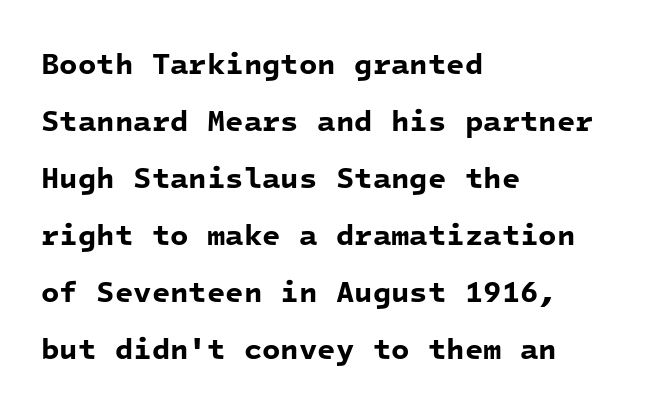
The image shows 30 px bold sans-serif type, monospaced; set left-aligned, loose line spacing (1.9x), normal letter spacing, not underlined; low stroke contrast and a medium x-height.
